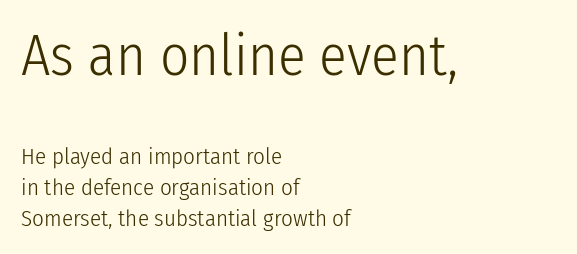
{"serif": "no", "italic": "no", "bold": "no", "weight": "light", "width": "condensed", "stroke_contrast": "low", "x_height": "medium", "monospaced": "no", "underline": "no", "align": "left", "line_spacing": "normal", "line_spacing_ratio": 1.33, "letter_spacing": "normal", "letter_spacing_em": 0.0, "larger_block": "first", "size_ratio": 2.48, "glyph_px": 57}
